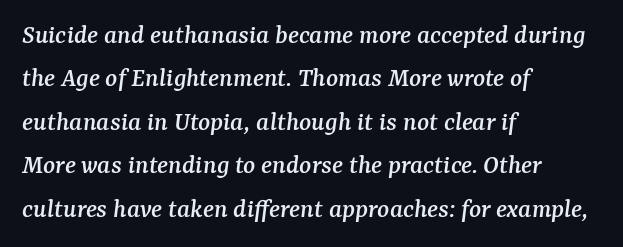
The passage shown stacks its lines at a standard gap. These lines keep a tight, regular rhythm from letter to letter. The ragged edge is on the right, which tells us the setting is flush left. Are there feet on the stems? There are — it's a serif.
